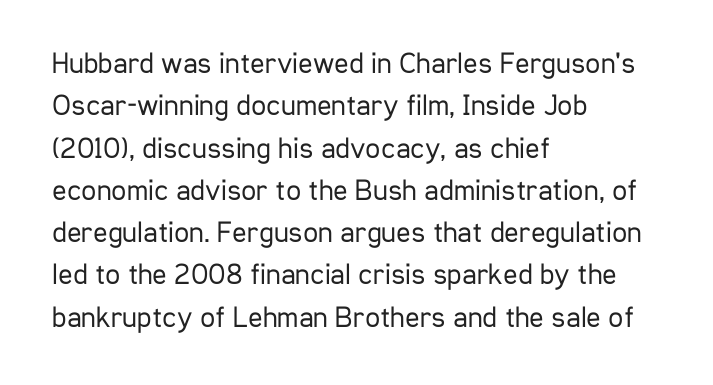
{"serif": "no", "italic": "no", "bold": "no", "weight": "regular", "width": "condensed", "stroke_contrast": "low", "x_height": "medium", "monospaced": "no", "underline": "no", "align": "left", "line_spacing": "normal", "line_spacing_ratio": 1.41, "letter_spacing": "normal", "letter_spacing_em": 0.0, "glyph_px": 30}
